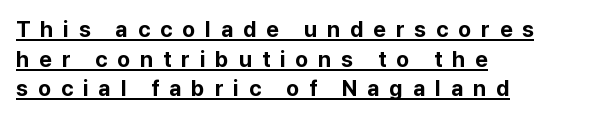
Vertical strokes here are truly vertical. Words appear elongated and porous because spacing is wide. The block of text has a typical density, with ordinary space between rows. The characters look thick and weighty, a clear bold. Notice how the passage keeps a crisp vertical edge on the left only.
